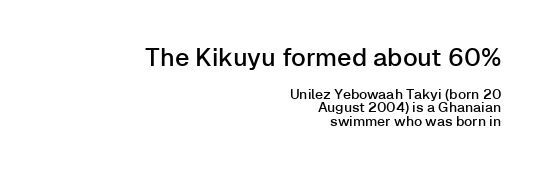
Q: Is the text italic (slanted)? A: No, it is upright.
Q: Is the text underlined? A: No.
Q: How is the paragraph aligned? A: Right-aligned.
Q: Is the spacing between letters normal or unusually wide? A: Normal.
Q: Is the spacing between lines tight, normal or loose? A: Tight.
Q: Which block of text is set in a larger size, the first (top) or the second (bottom)? A: The first (top) one.
